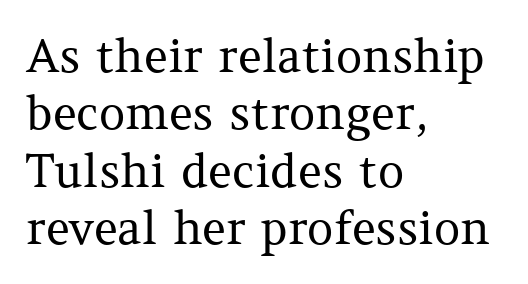
{"serif": "yes", "italic": "no", "bold": "no", "weight": "regular", "width": "normal", "stroke_contrast": "medium", "x_height": "medium", "monospaced": "no", "underline": "no", "align": "left", "line_spacing": "normal", "line_spacing_ratio": 1.25, "letter_spacing": "normal", "letter_spacing_em": 0.0, "glyph_px": 46}
